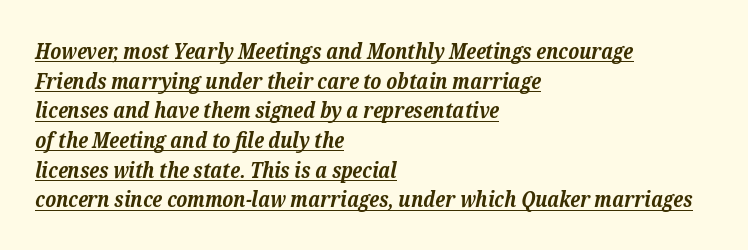
Style check: oblique. In terms of letterspacing, this is plain default setting. Reading down the block, your eye returns to a fixed left position each line. Set as a true bold cut, around the 700 mark.
